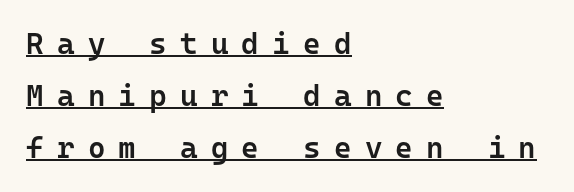
{"serif": "no", "italic": "no", "bold": "semi", "weight": "semibold", "width": "normal", "stroke_contrast": "low", "x_height": "medium", "monospaced": "yes", "underline": "yes", "align": "left", "line_spacing_ratio": 1.73, "letter_spacing": "wide", "letter_spacing_em": 0.44, "glyph_px": 30}
